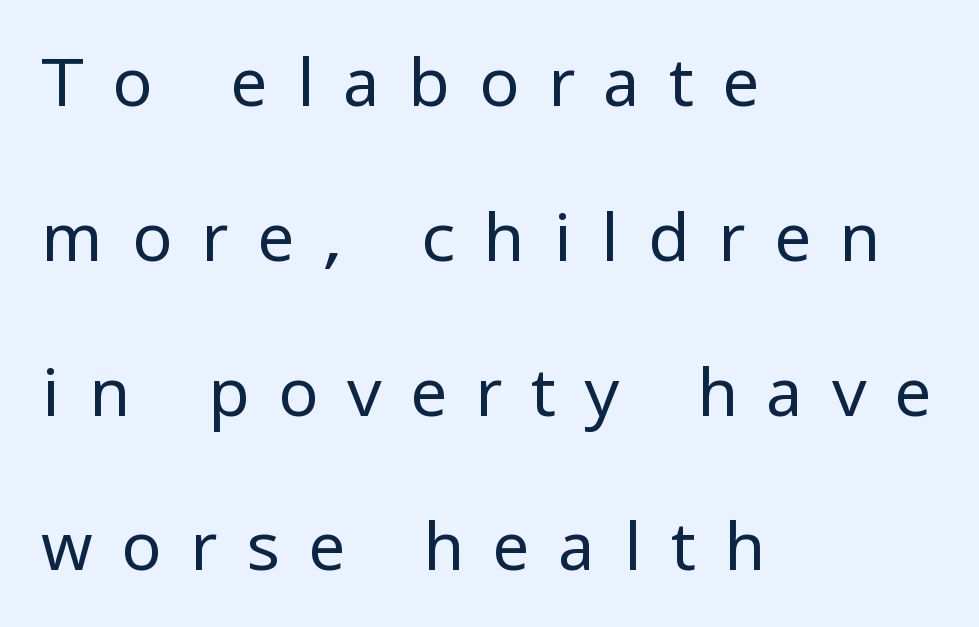
The image shows 67 px regular-weight sans-serif type, upright; set left-aligned, loose line spacing (2.31x), unusually wide letter spacing (+0.42 em), not underlined; low stroke contrast and a medium x-height.
